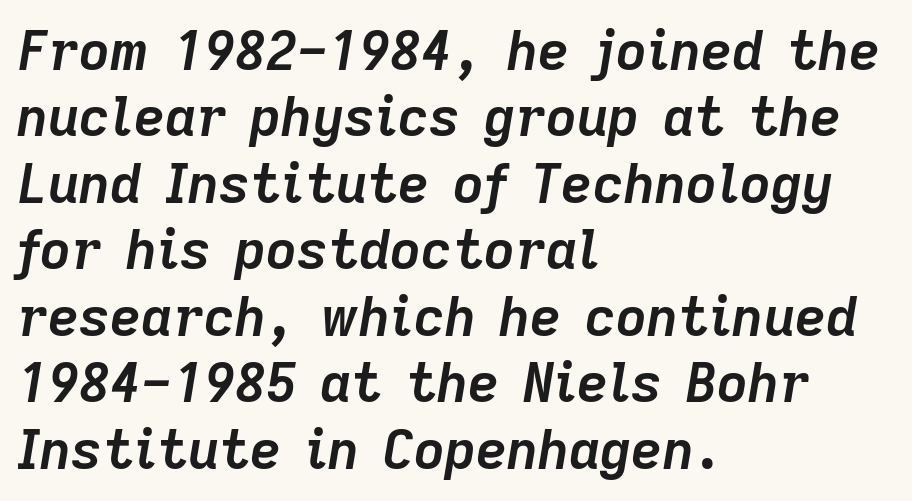
Q: Is the text bold? A: Yes.
Q: Is the text italic (slanted)? A: Yes, it leans right by about 9 degrees.
Q: Is the text underlined? A: No.
Q: How is the paragraph aligned? A: Left-aligned.
Q: Is the spacing between letters normal or unusually wide? A: Normal.
Q: Width (condensed, normal, or wide)? A: Normal.
Q: Stroke contrast? A: Low.
Q: x-height? A: Medium.
Q: Monospaced? A: No.
